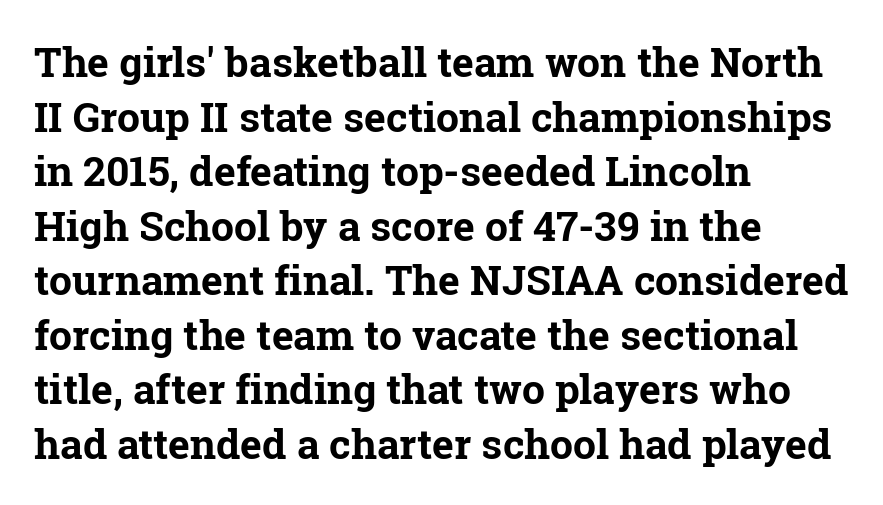
Q: Is the text bold? A: Yes.
Q: Is the text italic (slanted)? A: No, it is upright.
Q: Is the typeface a serif or a sans-serif typeface? A: Serif.
Q: Is the text underlined? A: No.
Q: How is the paragraph aligned? A: Left-aligned.
Q: Is the spacing between letters normal or unusually wide? A: Normal.
Q: Is the spacing between lines tight, normal or loose? A: Normal.
Q: Width (condensed, normal, or wide)? A: Normal.
Q: Stroke contrast? A: Low.
Q: x-height? A: Medium.
Q: Monospaced? A: No.
